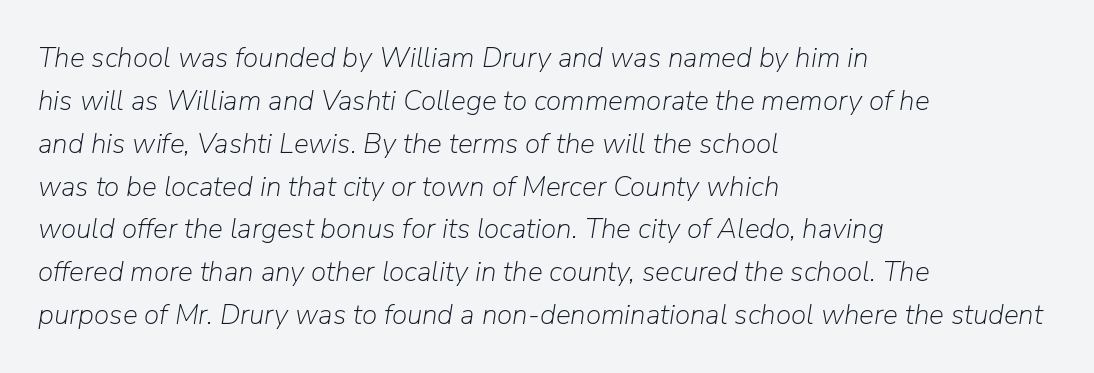
Stems here are at most as thick as an everyday book face. Spacing between characters is what you'd get straight out of the box. Character widths vary here, with narrow letters taking less room than wide ones. Visually the block forms a straight wall on the left and a jagged coastline on the right.
